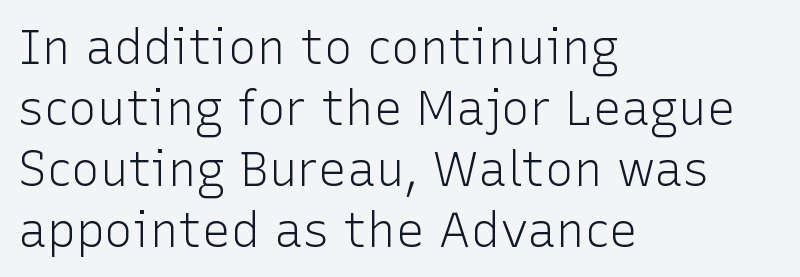
Check where the strokes stop: nothing finishes them off — pure sans. Caption: face not bold, strokes unweighted. The lines sit at an ordinary, default distance from one another. The font's upright variant was chosen for this text. Left-aligned paragraph, ragged on the right. Descenders are the only things crossing below the line.
